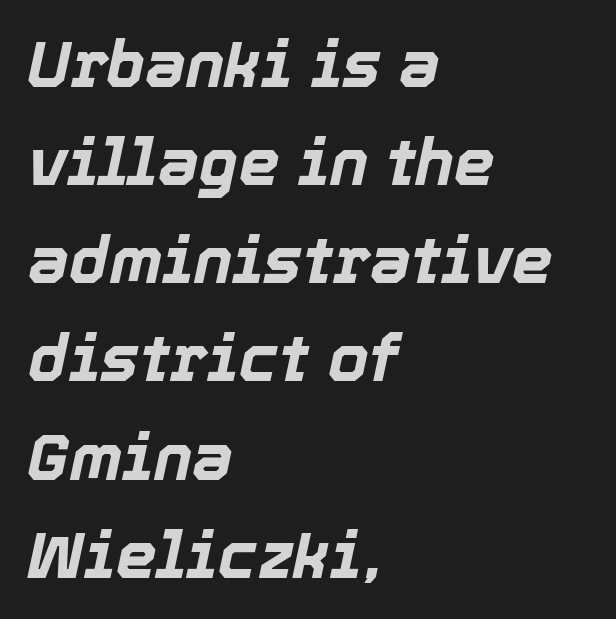
The image shows 65 px bold type, italic (leaning right); set left-aligned, normal line spacing (1.51x), normal letter spacing, not underlined; a medium x-height.
